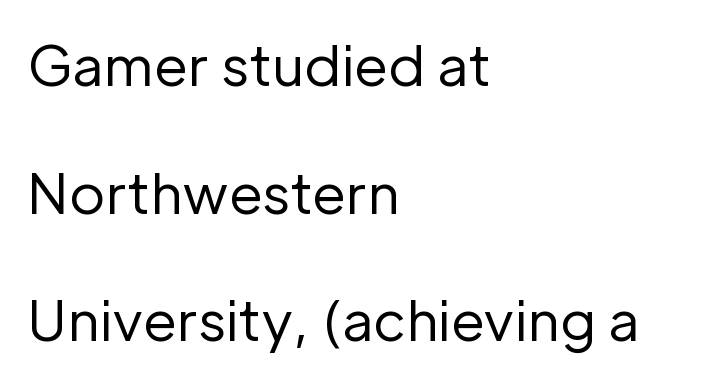
A sans-serif font was chosen for this passage. Typeset ragged right — the left edge is the straight one. One glance says open: line gaps are wider than usual. This rendering features lettering with no underline. Is this a fixed-width face? No — the glyphs have proportional, varying widths.
